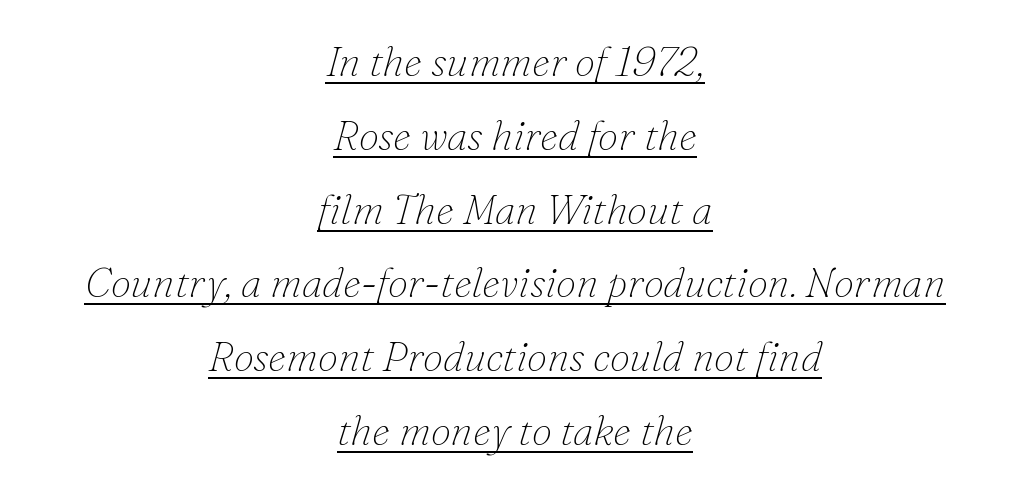
Q: Is the text bold? A: No.
Q: Is the text italic (slanted)? A: Yes, it leans right by about 16 degrees.
Q: Is the typeface a serif or a sans-serif typeface? A: Serif.
Q: Is the text underlined? A: Yes.
Q: How is the paragraph aligned? A: Centered.
Q: Is the spacing between letters normal or unusually wide? A: Normal.
Q: Width (condensed, normal, or wide)? A: Normal.
Q: Stroke contrast? A: Low.
Q: x-height? A: Small.
Q: Monospaced? A: No.
